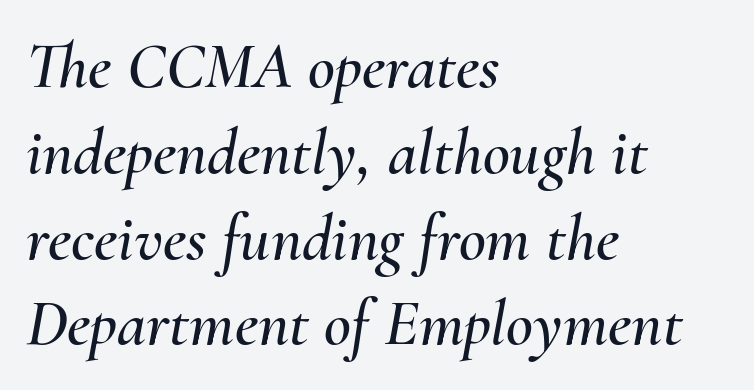
Q: Is the text italic (slanted)? A: Yes, it leans right by about 10 degrees.
Q: Is the text underlined? A: No.
Q: How is the paragraph aligned? A: Left-aligned.
Q: Is the spacing between letters normal or unusually wide? A: Normal.
Q: Is the spacing between lines tight, normal or loose? A: Normal.
Q: Width (condensed, normal, or wide)? A: Normal.
Q: Stroke contrast? A: Medium.
Q: x-height? A: Small.
Q: Monospaced? A: No.
